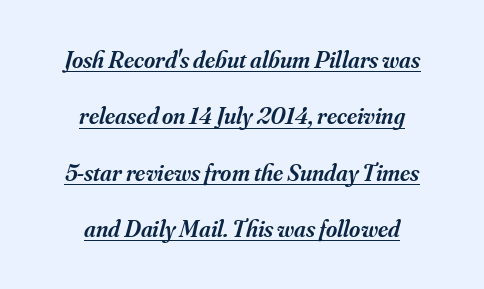
Heft: intermediate — a semibold. Underlining? Definitely there. The passage shown stacks its lines with a broad gap. Layout note: lines centered. The specimen reads as italic at a glance.
